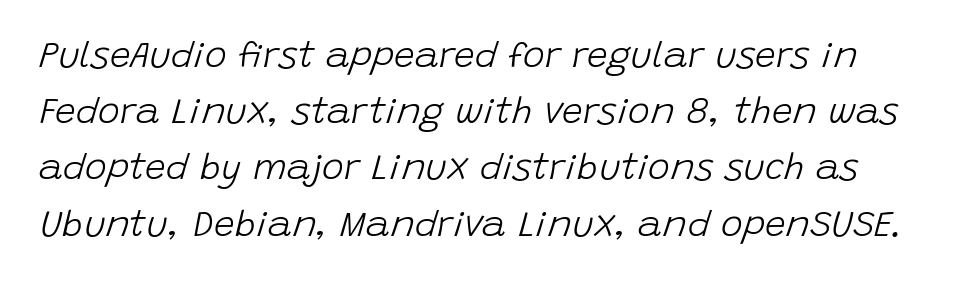
The image shows 37 px light type, italic (leaning right); set normal line spacing (1.52x), normal letter spacing, not underlined; low stroke contrast and a large x-height.
